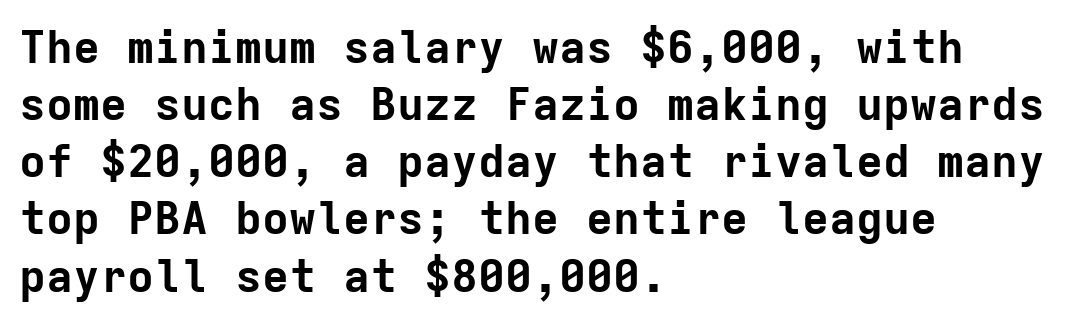
Q: Is the text bold? A: Yes.
Q: Is the text italic (slanted)? A: No, it is upright.
Q: Is the typeface a serif or a sans-serif typeface? A: Sans-serif.
Q: Is the text underlined? A: No.
Q: How is the paragraph aligned? A: Left-aligned.
Q: Is the spacing between letters normal or unusually wide? A: Normal.
Q: Is the spacing between lines tight, normal or loose? A: Normal.
Q: Width (condensed, normal, or wide)? A: Normal.
Q: Stroke contrast? A: Low.
Q: x-height? A: Medium.
Q: Monospaced? A: Yes.
